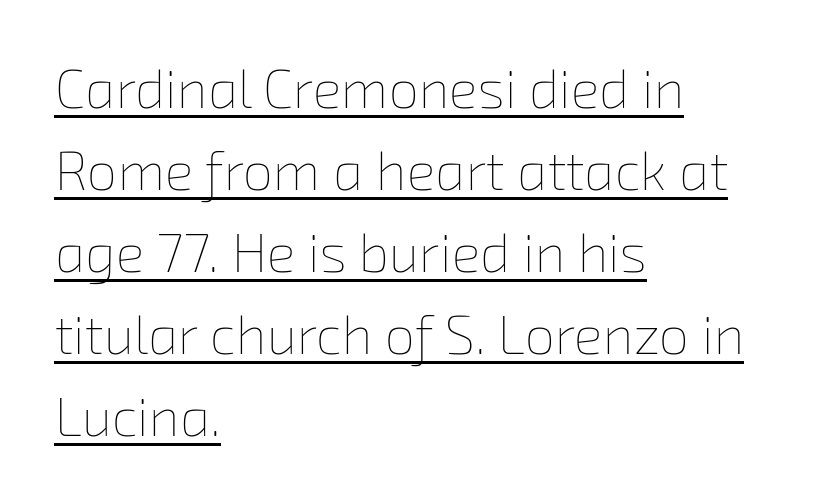
The letters advance in unequal steps, a hallmark of proportional type. Does the copy run flush right? No — it runs flush left. Vertical stems look standard width or narrower in stroke. Leading matches the norm, producing a regular column.
